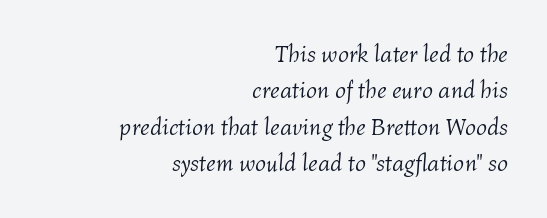
Q: Is the text bold? A: No.
Q: Is the text italic (slanted)? A: Yes, it leans right by about 4 degrees.
Q: Is the text underlined? A: No.
Q: How is the paragraph aligned? A: Right-aligned.
Q: Is the spacing between letters normal or unusually wide? A: Normal.
Q: Is the spacing between lines tight, normal or loose? A: Normal.
